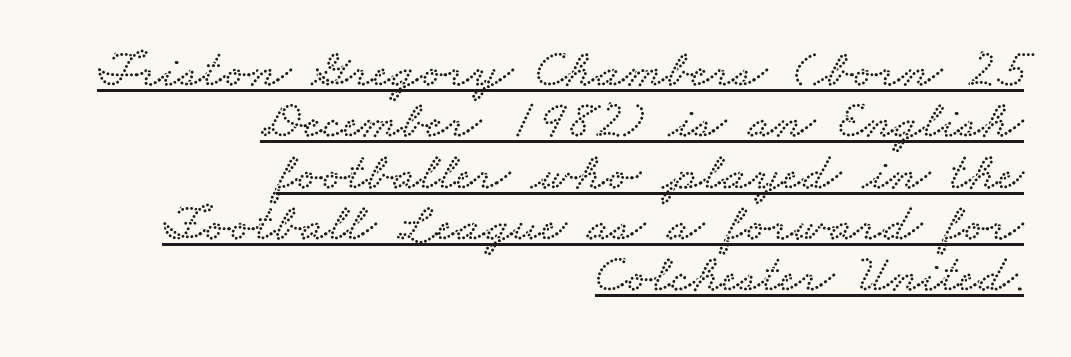
{"serif": "yes", "width": "wide", "stroke_contrast": "low", "x_height": "small", "monospaced": "no", "underline": "yes", "align": "right", "line_spacing": "tight", "line_spacing_ratio": 0.95, "letter_spacing": "normal", "letter_spacing_em": 0.0, "glyph_px": 54}
